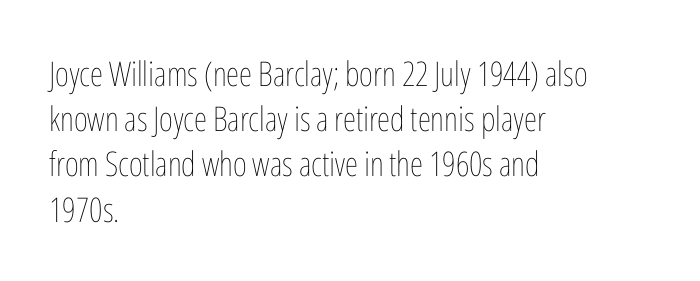
Words float on clear page, feet unadorned. A classic flush-left, rag-right setting is used for this passage. Stems and bowls with no extra thickness — not bold. What's the leading like? Ordinary, nothing unusual.
